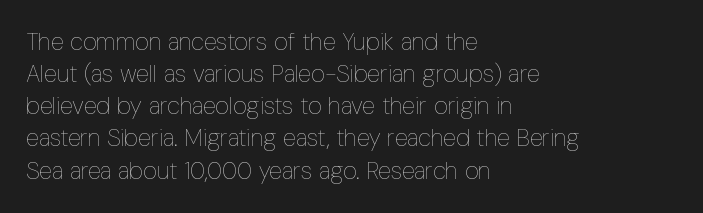
The strip under each line holds only bare page. You could call the tracking neutral — neither tight nor loose. Where is the straight margin? On the left. Upright lettering throughout. The weight tops out at a normal text grade.
